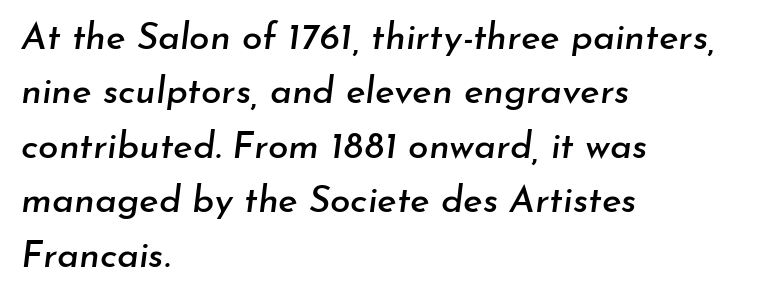
Q: Is the text italic (slanted)? A: Yes, it leans right by about 7 degrees.
Q: Is the text underlined? A: No.
Q: How is the paragraph aligned? A: Left-aligned.
Q: Is the spacing between letters normal or unusually wide? A: Normal.
Q: Is the spacing between lines tight, normal or loose? A: Normal.
Q: Width (condensed, normal, or wide)? A: Normal.
Q: Stroke contrast? A: Low.
Q: x-height? A: Small.
Q: Monospaced? A: No.
